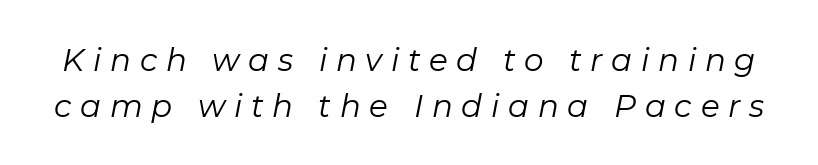
Looks like regular typesetting: each glyph gets only the width it needs. Type without underlining. This reads as an unemphasized weight, regular at the heaviest. A normal amount of white space separates one row of letters from the next.
